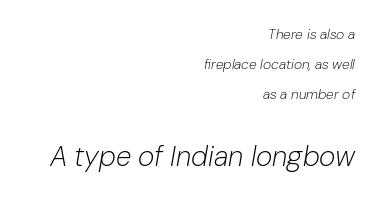
The image shows 28 px light type, italic (leaning right); set right-aligned, loose line spacing (2.15x), normal letter spacing, not underlined; the second (bottom) block is 2.0x larger; low stroke contrast and a medium x-height.
